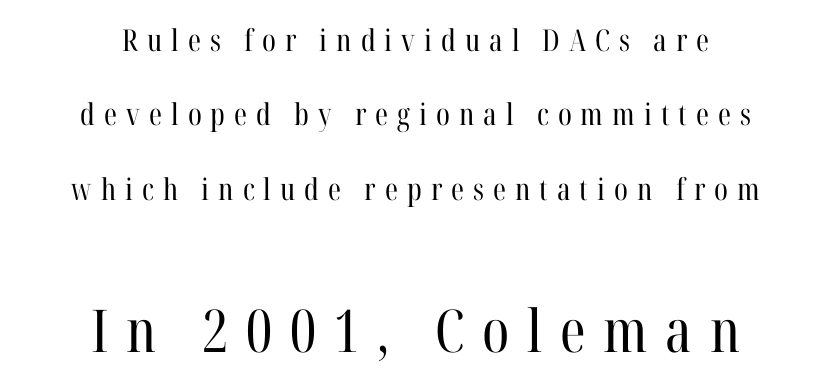
Q: Is the text bold? A: No.
Q: Is the text italic (slanted)? A: No, it is upright.
Q: Is the typeface a serif or a sans-serif typeface? A: Serif.
Q: Is the text underlined? A: No.
Q: How is the paragraph aligned? A: Centered.
Q: Is the spacing between letters normal or unusually wide? A: Unusually wide.
Q: Is the spacing between lines tight, normal or loose? A: Loose.
Q: Which block of text is set in a larger size, the first (top) or the second (bottom)? A: The second (bottom) one.
Q: Width (condensed, normal, or wide)? A: Condensed.
Q: Stroke contrast? A: High.
Q: x-height? A: Medium.
Q: Monospaced? A: No.
